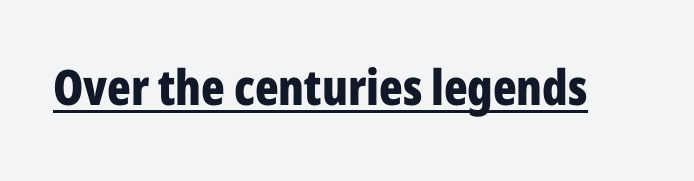
The tracking reads as untouched default to a designer's eye. Serifs: no, the terminals of the letterforms are clean. The glyphs have the mass of a bold cut. Notice how a bar underscores the lettering throughout.
